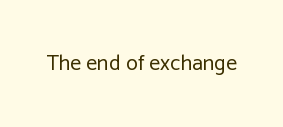
{"italic": "no", "bold": "no", "underline": "no", "letter_spacing": "normal", "letter_spacing_em": 0.0, "glyph_px": 22}
